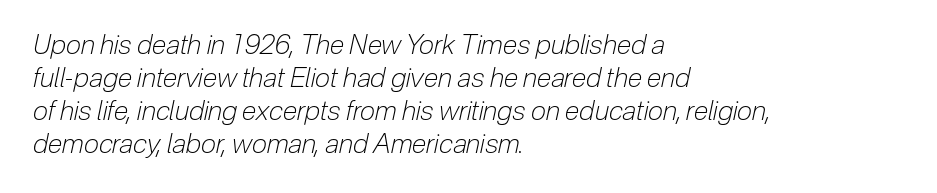
Plain, unruled lines of type. The typography opts for an oblique posture over an upright one. Default kerning and tracking; the words read as compact shapes. The setting favours the left margin, as ordinary paragraphs usually do. The strokes carry an ordinary text weight at most.
